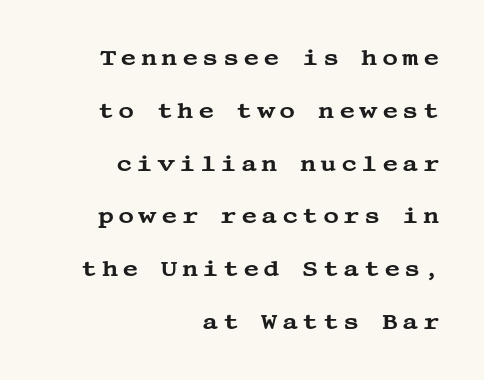
Q: Is the text italic (slanted)? A: No, it is upright.
Q: Is the text underlined? A: No.
Q: How is the paragraph aligned? A: Right-aligned.
Q: Is the spacing between lines tight, normal or loose? A: Loose.
